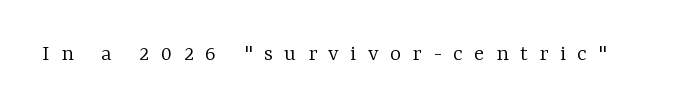
The passage shown has open, widely tracked lettering throughout. Stroke mass is kept to a normal reading level or below. The font's upright variant was chosen for this text. Bare-footed words on every line.
